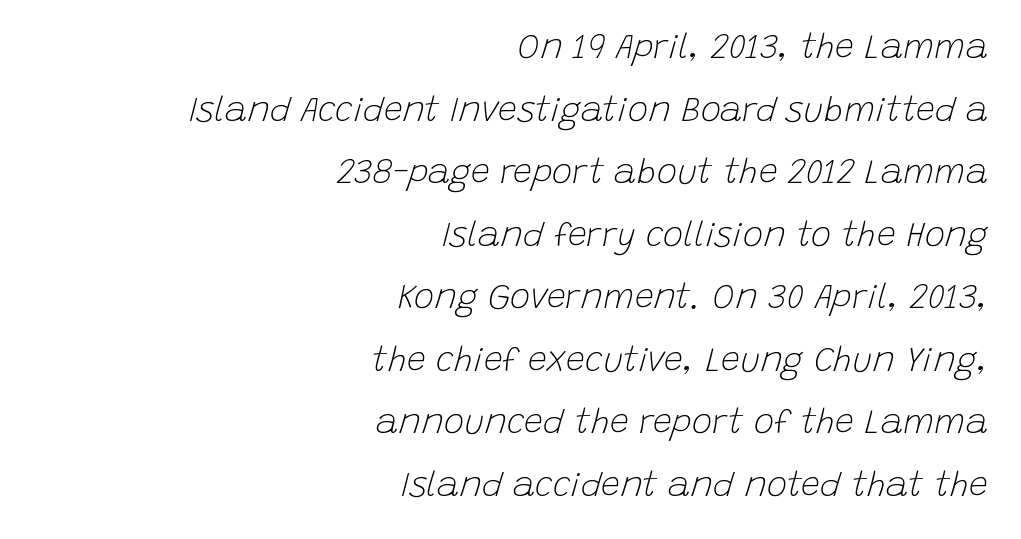
The image shows 34 px light type, italic (leaning right); set right-aligned, line spacing 1.84x, normal letter spacing, not underlined; low stroke contrast and a large x-height.
